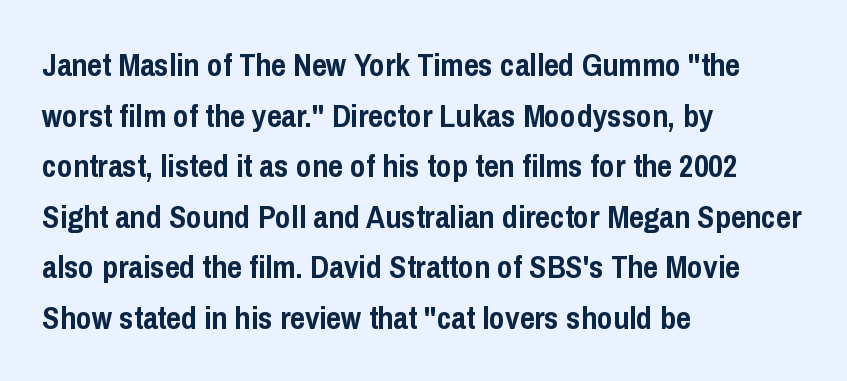
Q: Is the text bold? A: Yes.
Q: Is the text italic (slanted)? A: No, it is upright.
Q: Is the typeface a serif or a sans-serif typeface? A: Sans-serif.
Q: Is the text underlined? A: No.
Q: How is the paragraph aligned? A: Left-aligned.
Q: Is the spacing between letters normal or unusually wide? A: Normal.
Q: Is the spacing between lines tight, normal or loose? A: Normal.
Q: Width (condensed, normal, or wide)? A: Condensed.
Q: Stroke contrast? A: Low.
Q: x-height? A: Medium.
Q: Monospaced? A: No.
